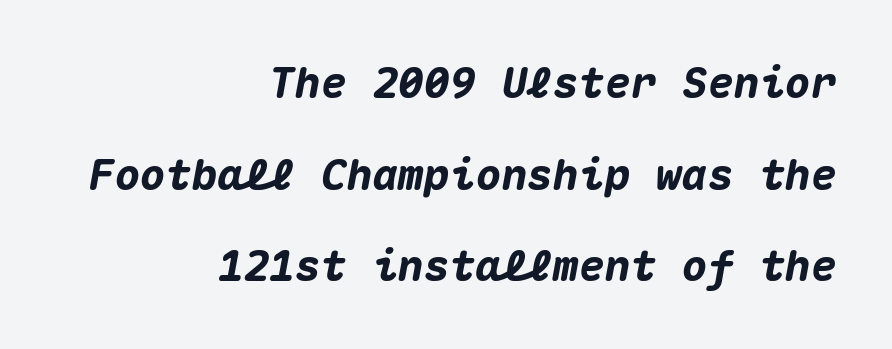
{"italic": "yes", "lean": "right", "slant_degrees": 10, "bold": "yes", "weight": "heavy", "width": "normal", "stroke_contrast": "medium", "x_height": "medium", "monospaced": "yes", "underline": "no", "align": "right", "line_spacing": "loose", "line_spacing_ratio": 2.13, "letter_spacing": "normal", "letter_spacing_em": 0.0, "glyph_px": 43}
